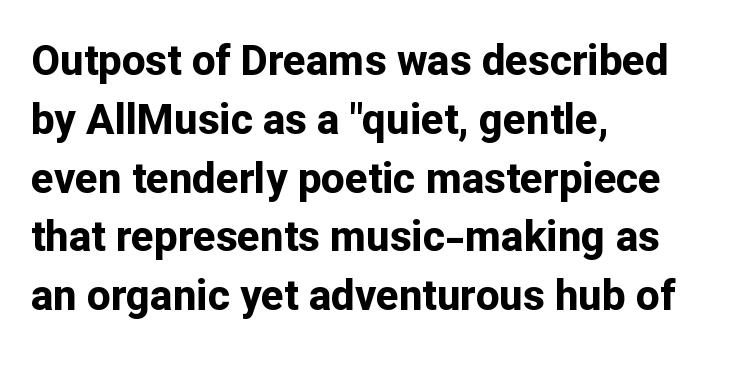
The image shows 42 px bold sans-serif type, upright; set left-aligned, normal line spacing (1.4x), normal letter spacing, not underlined; low stroke contrast and a medium x-height.
